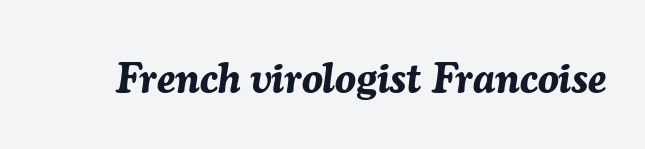
The rendering applies a slant to the glyphs. You'd pick this weight for a headline — it's a proper bold. Words appear dense and cohesive because spacing is normal. Type without underlining. The face used here is proportionally spaced, like ordinary book or web type.
